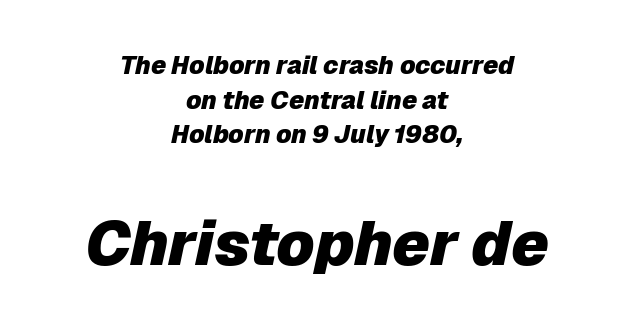
{"italic": "yes", "lean": "right", "slant_degrees": 12, "bold": "yes", "weight": "heavy", "width": "normal", "stroke_contrast": "low", "x_height": "medium", "monospaced": "no", "underline": "no", "align": "center", "line_spacing": "normal", "line_spacing_ratio": 1.39, "letter_spacing": "normal", "letter_spacing_em": 0.0, "larger_block": "second", "size_ratio": 2.48, "glyph_px": 62}
